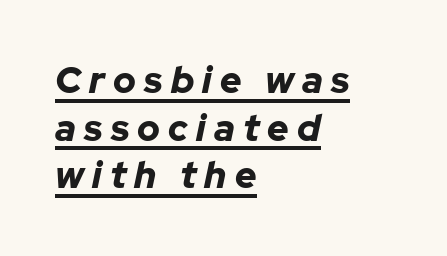
Q: Is the text bold? A: Yes.
Q: Is the text italic (slanted)? A: Yes, it leans right by about 12 degrees.
Q: Is the text underlined? A: Yes.
Q: How is the paragraph aligned? A: Left-aligned.
Q: Is the spacing between letters normal or unusually wide? A: Unusually wide.
Q: Is the spacing between lines tight, normal or loose? A: Normal.
Q: Width (condensed, normal, or wide)? A: Normal.
Q: Stroke contrast? A: Low.
Q: x-height? A: Medium.
Q: Monospaced? A: No.
